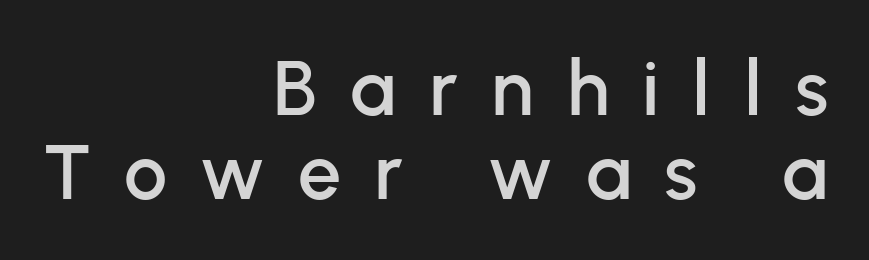
The image shows 77 px sans-serif type, upright; set right-aligned, tight line spacing (1.09x), unusually wide letter spacing (+0.43 em), not underlined; low stroke contrast and a medium x-height.
